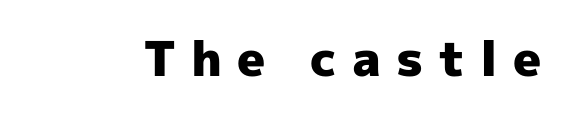
{"serif": "no", "italic": "no", "bold": "yes", "weight": "heavy", "width": "normal", "x_height": "medium", "monospaced": "no", "underline": "no", "letter_spacing": "wide", "letter_spacing_em": 0.31, "glyph_px": 48}
